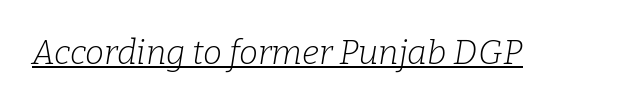
{"serif": "yes", "italic": "yes", "lean": "right", "slant_degrees": 9, "bold": "no", "weight": "light", "width": "normal", "stroke_contrast": "low", "x_height": "medium", "monospaced": "no", "underline": "yes", "letter_spacing": "normal", "letter_spacing_em": 0.0, "glyph_px": 34}
